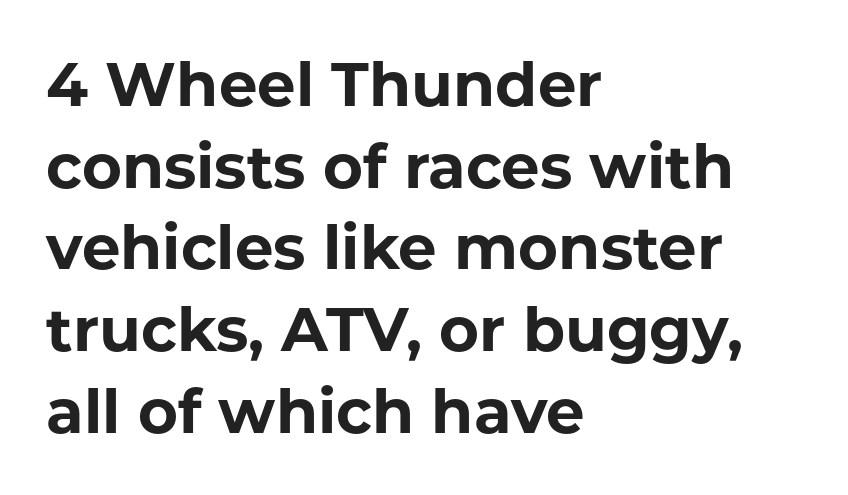
{"serif": "no", "italic": "no", "bold": "yes", "weight": "bold", "width": "normal", "stroke_contrast": "low", "x_height": "medium", "monospaced": "no", "underline": "no", "align": "left", "line_spacing": "normal", "line_spacing_ratio": 1.34, "letter_spacing": "normal", "letter_spacing_em": 0.0, "glyph_px": 61}
